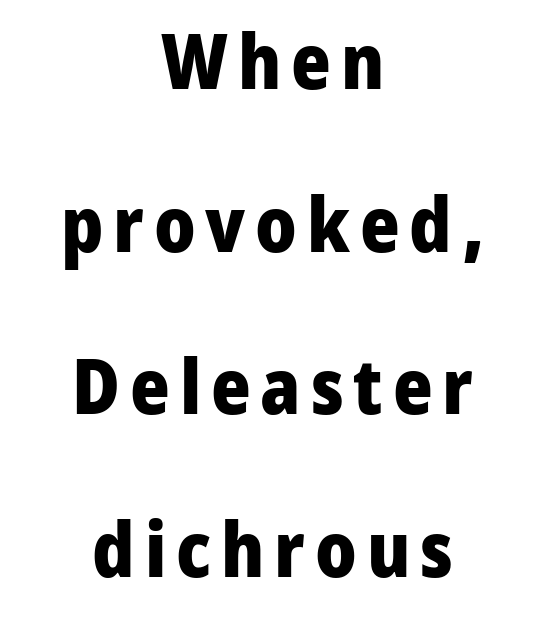
The image shows 76 px heavy sans-serif type, upright; set centered, loose line spacing (2.14x), not underlined; low stroke contrast and a medium x-height.
